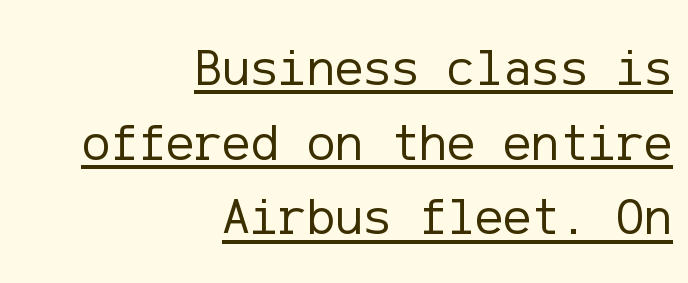
The image shows 53 px regular-weight sans-serif type, upright; set right-aligned, normal line spacing (1.41x), normal letter spacing, underlined; low stroke contrast and a medium x-height.
